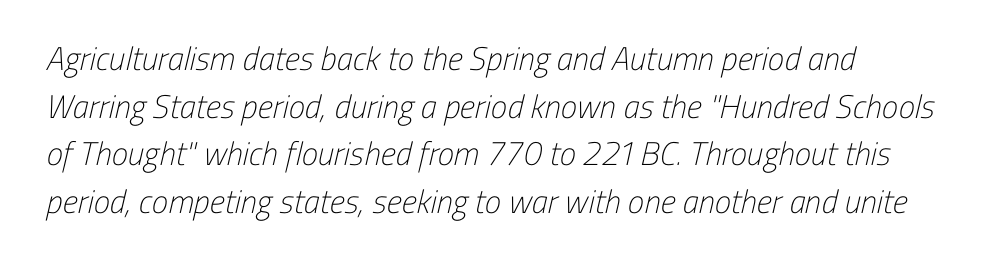
Bare-footed words on every line. Proportional: the letters do not fall into vertical columns. This block has exactly the height ordinary leading produces. The lines are quadded left.
